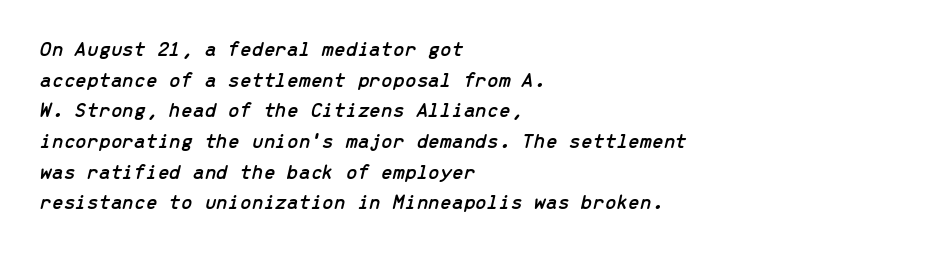
The image shows 21 px text type, italic (leaning right); set left-aligned, normal line spacing (1.46x), normal letter spacing, not underlined.
